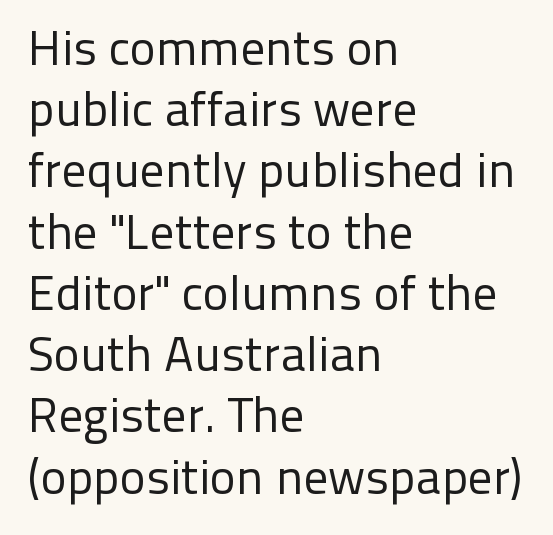
Horizontally, the lines are justified to the leading edge only. Serifs: no, the terminals of the letterforms are clean. The type sits square on the baseline with zero lean. The face used here is proportionally spaced, like ordinary book or web type. A light-to-regular cut is what we see here.
